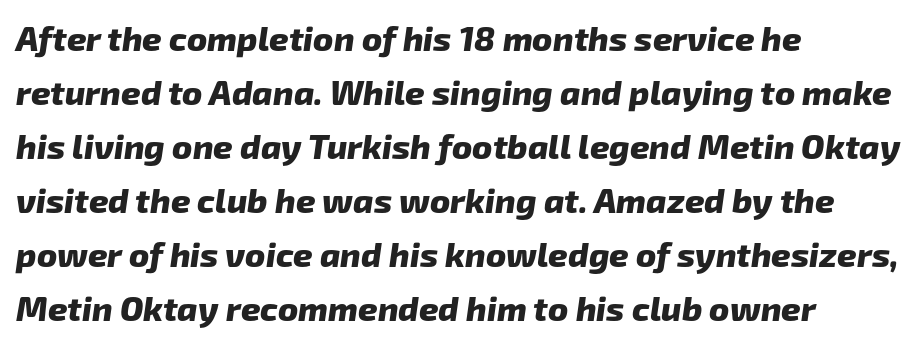
In CSS terms this would be text-align: left. Set as a true bold cut, around the 700 mark. Bare-footed words on every line. This sample uses a sans-serif face. How would I describe the line gaps? Plain and ordinary.
